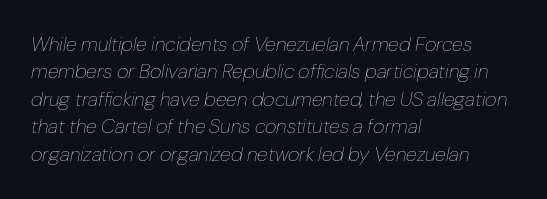
Q: Is the text bold? A: No.
Q: Is the text italic (slanted)? A: Yes, it leans right by about 10 degrees.
Q: Is the text underlined? A: No.
Q: How is the paragraph aligned? A: Left-aligned.
Q: Is the spacing between letters normal or unusually wide? A: Normal.
Q: Is the spacing between lines tight, normal or loose? A: Normal.
